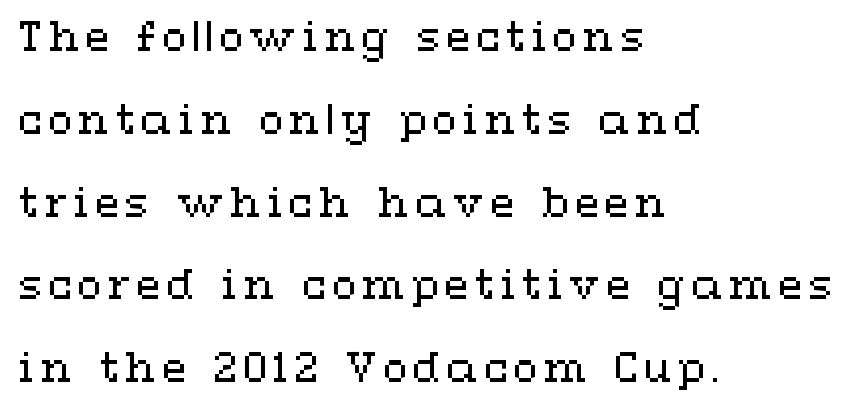
When letters stand straight like this, we call the style roman or upright. The block of text is sparse from top to bottom, with ample space between rows. A classic flush-left, rag-right setting is used for this passage. Nothing heavy about these letters — not bold at all. Unmarked baselines from the first word to the last. Note the varied advance widths — an 'i' is clearly narrower than an 'm'.
